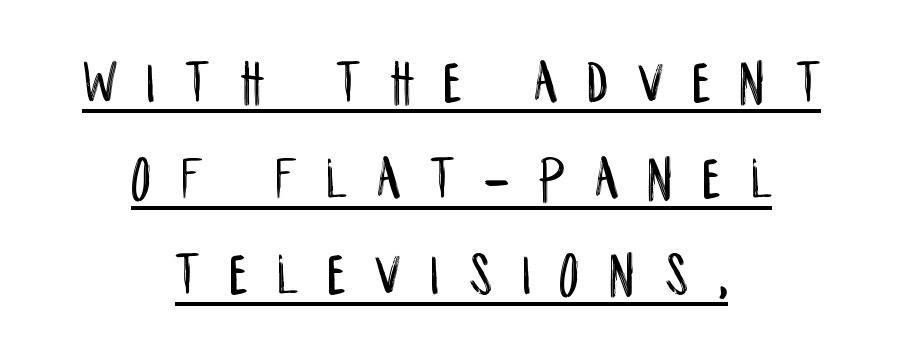
In terms of posture, this sample is upright. Proportional: the letters do not fall into vertical columns. The line-height multiplier appears to be the usual default. The string is rendered with underlining switched on.
